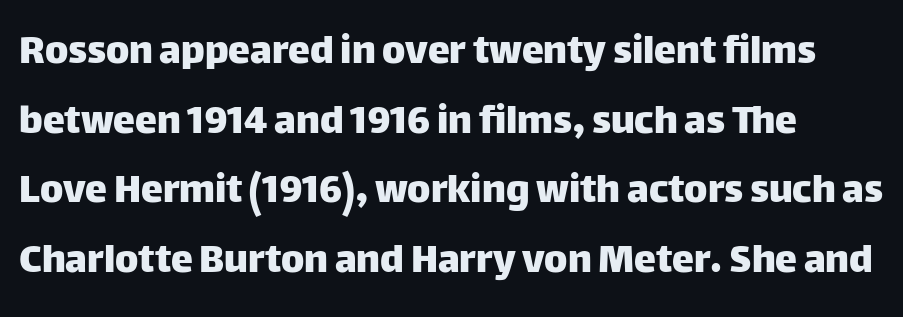
Anything drawn beneath the words? Only blank space. Characters remain perfectly vertical along every line. Baseline-to-baseline distance is the conventional proportion of letter height. Look at the tracking — it's just the regular setting, nothing added.
